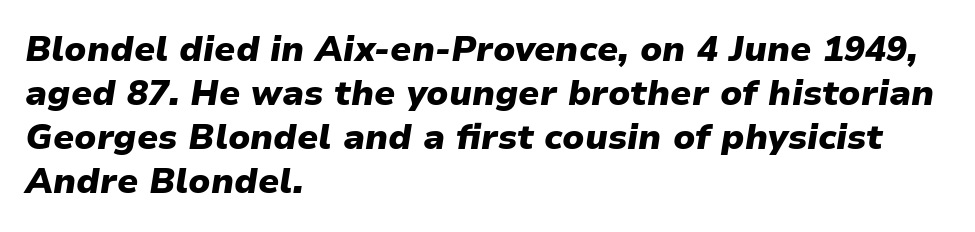
{"italic": "yes", "lean": "right", "slant_degrees": 9, "bold": "yes", "weight": "heavy", "width": "normal", "stroke_contrast": "low", "x_height": "medium", "monospaced": "no", "underline": "no", "align": "left", "line_spacing": "normal", "line_spacing_ratio": 1.26, "letter_spacing": "normal", "letter_spacing_em": 0.0, "glyph_px": 35}
